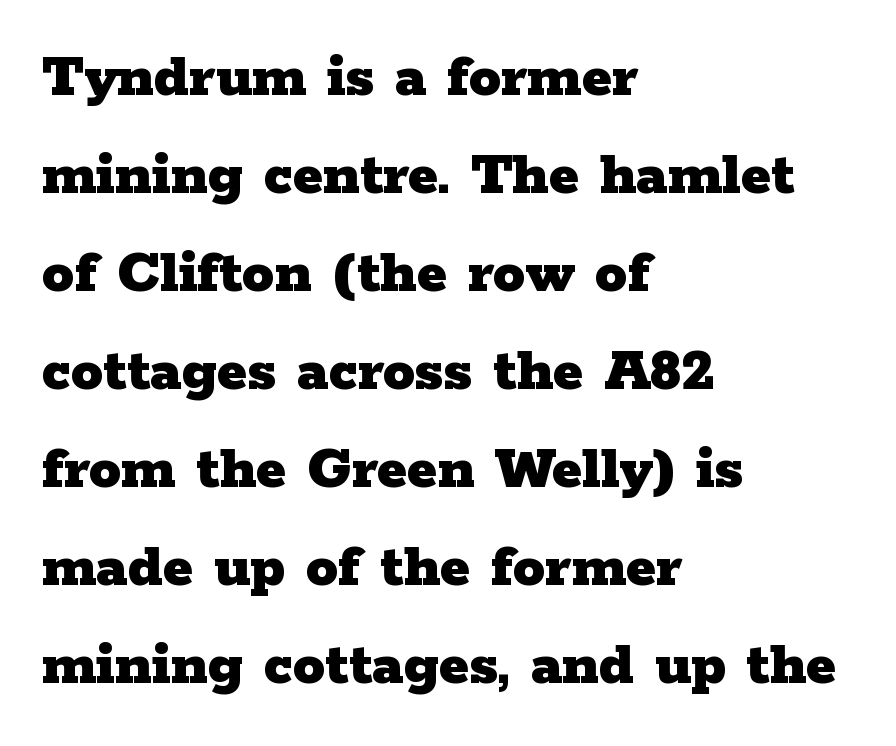
The image shows 64 px heavy, wide serif type, upright; set left-aligned, normal line spacing (1.53x), normal letter spacing, not underlined; low stroke contrast and a medium x-height.
